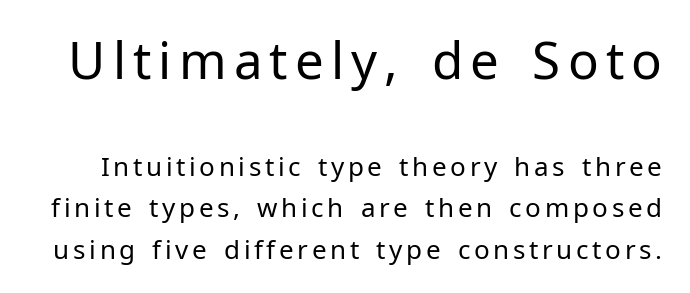
Q: Is the text bold? A: No.
Q: Is the text italic (slanted)? A: No, it is upright.
Q: Is the typeface a serif or a sans-serif typeface? A: Sans-serif.
Q: Is the text underlined? A: No.
Q: Is the spacing between lines tight, normal or loose? A: Normal.
Q: Which block of text is set in a larger size, the first (top) or the second (bottom)? A: The first (top) one.
Q: Width (condensed, normal, or wide)? A: Normal.
Q: Stroke contrast? A: Low.
Q: x-height? A: Medium.
Q: Monospaced? A: No.
